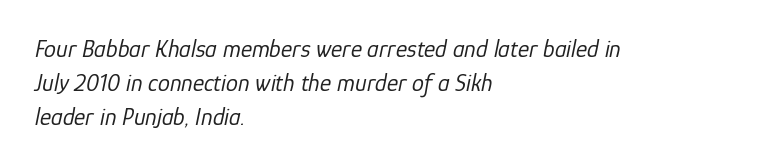
The image shows 24 px text type, italic (leaning right); set left-aligned, normal line spacing (1.42x), normal letter spacing, not underlined.
